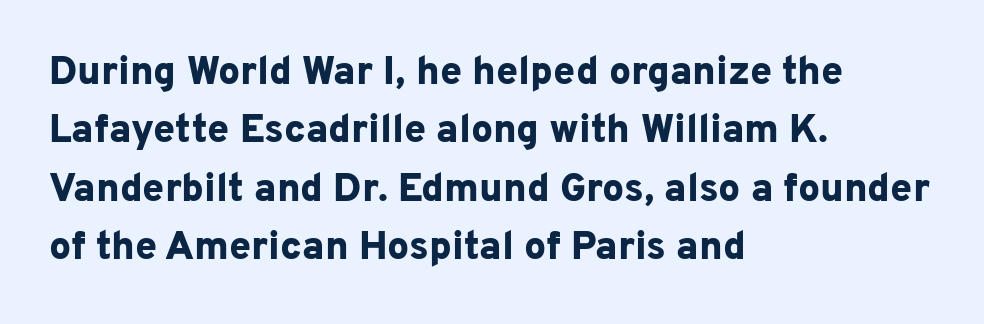
In terms of leading, this rendering sits right in the middle. The type sits square on the baseline with zero lean. A sans-serif font was chosen for this passage. Teacher's note: observe the even left margin — that is flush-left alignment. This sample uses plain, unmodified letter spacing. This sample has the flowing, uneven cadence of proportional lettering.
